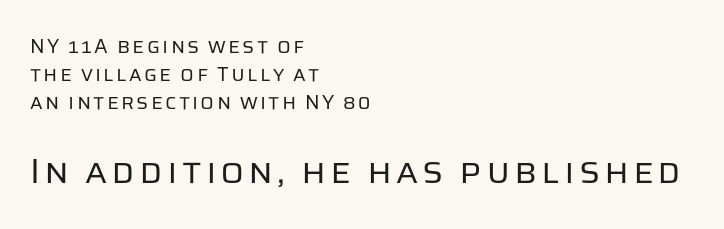
Interline gaps are of average width in this sample. The type sits square on the baseline with zero lean. The rendering uses natural spacing where letterforms have individual widths. Heaviness? Minimal to ordinary, like unemphasized prose.
